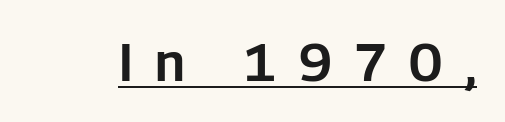
In terms of letterform style, serifs are entirely absent. Caption: expanded tracking, letters set apart. The face used here appears with an underline applied. The typography opts for an upright posture over an oblique one. Proportional: the letters do not fall into vertical columns.
